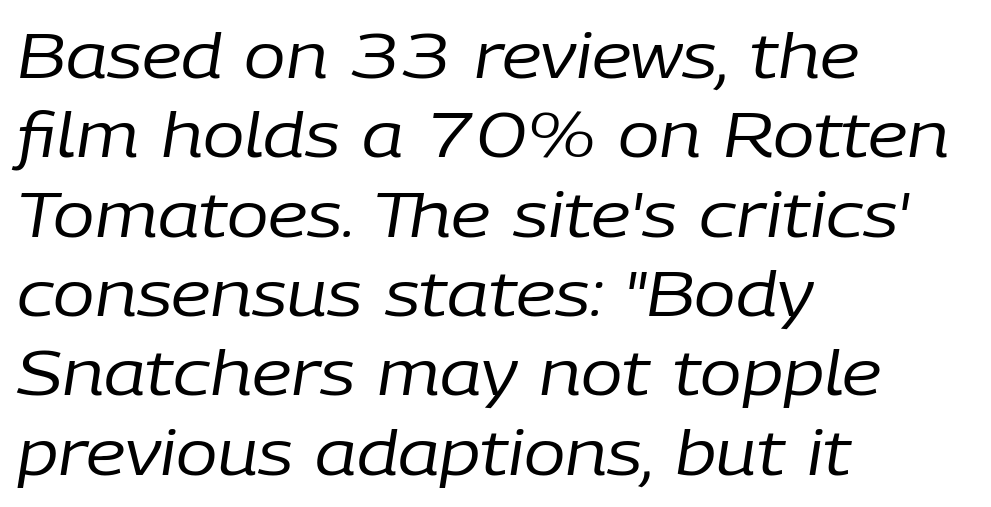
The image shows 62 px regular-weight type, italic (leaning right); set left-aligned, normal line spacing (1.28x), normal letter spacing, not underlined; low stroke contrast and a medium x-height.
